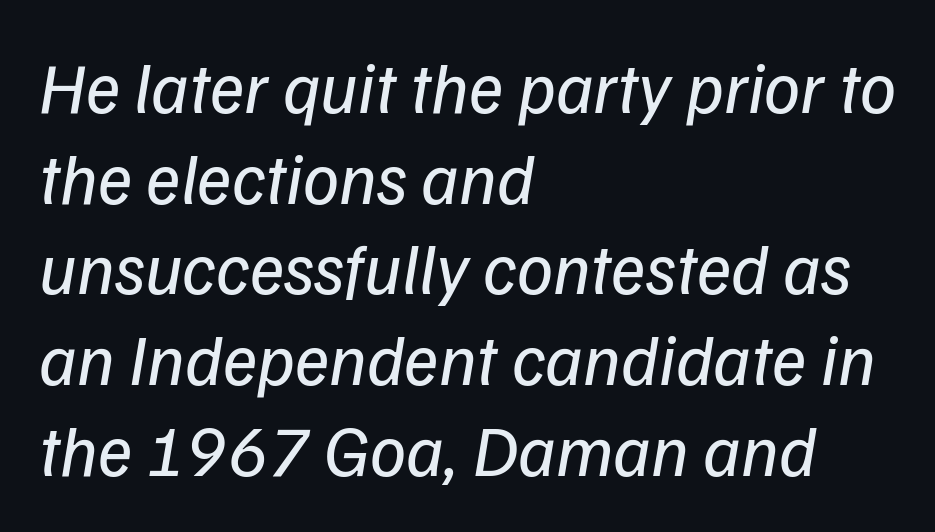
Q: Is the text bold? A: No.
Q: Is the text italic (slanted)? A: Yes, it leans right by about 9 degrees.
Q: Is the text underlined? A: No.
Q: How is the paragraph aligned? A: Left-aligned.
Q: Is the spacing between letters normal or unusually wide? A: Normal.
Q: Is the spacing between lines tight, normal or loose? A: Normal.
Q: Width (condensed, normal, or wide)? A: Normal.
Q: Stroke contrast? A: Low.
Q: x-height? A: Medium.
Q: Monospaced? A: No.
